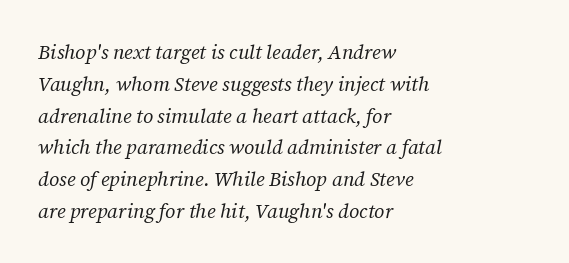
{"italic": "yes", "lean": "right", "slant_degrees": 12, "bold": "no", "underline": "no", "align": "left", "line_spacing": "normal", "line_spacing_ratio": 1.59, "letter_spacing": "normal", "letter_spacing_em": 0.0, "glyph_px": 20}
